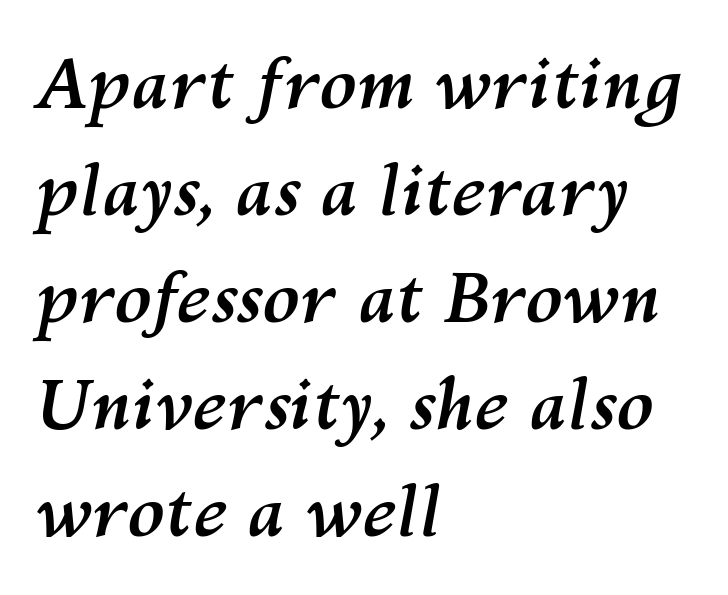
Q: Is the text bold? A: Yes.
Q: Is the text italic (slanted)? A: Yes, it leans right by about 10 degrees.
Q: Is the text underlined? A: No.
Q: How is the paragraph aligned? A: Left-aligned.
Q: Is the spacing between letters normal or unusually wide? A: Normal.
Q: Is the spacing between lines tight, normal or loose? A: Normal.
Q: Width (condensed, normal, or wide)? A: Normal.
Q: Stroke contrast? A: Medium.
Q: x-height? A: Medium.
Q: Monospaced? A: No.
